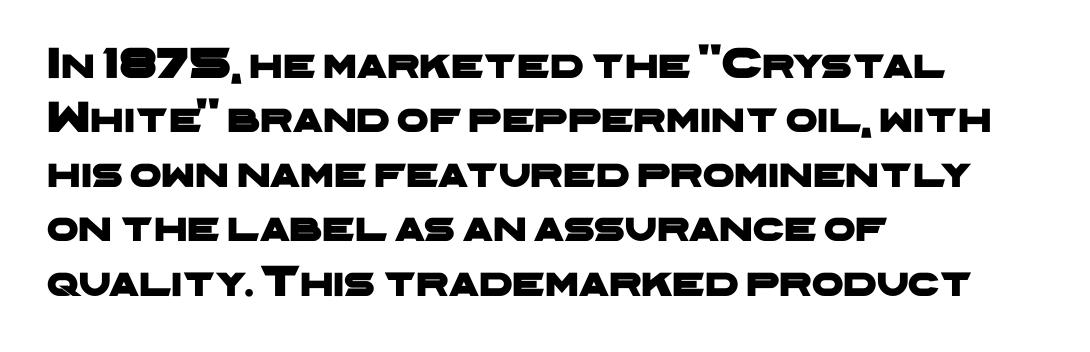
Q: Is the typeface a serif or a sans-serif typeface? A: Sans-serif.
Q: Is the text underlined? A: No.
Q: How is the paragraph aligned? A: Left-aligned.
Q: Is the spacing between letters normal or unusually wide? A: Normal.
Q: Width (condensed, normal, or wide)? A: Wide.
Q: Stroke contrast? A: Low.
Q: x-height? A: Medium.
Q: Monospaced? A: No.
